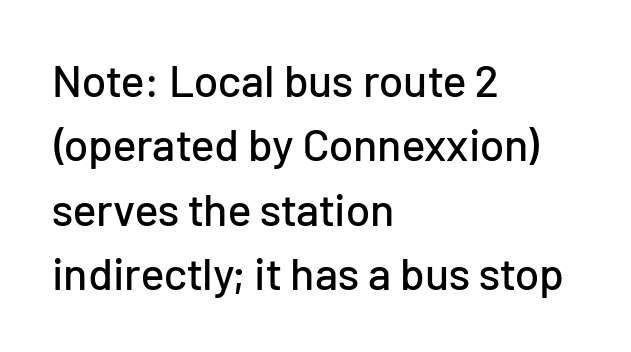
Q: Is the text italic (slanted)? A: No, it is upright.
Q: Is the typeface a serif or a sans-serif typeface? A: Sans-serif.
Q: Is the text underlined? A: No.
Q: How is the paragraph aligned? A: Left-aligned.
Q: Is the spacing between letters normal or unusually wide? A: Normal.
Q: Is the spacing between lines tight, normal or loose? A: Normal.
Q: Width (condensed, normal, or wide)? A: Normal.
Q: Stroke contrast? A: Low.
Q: x-height? A: Medium.
Q: Monospaced? A: No.
